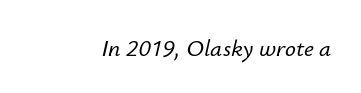
{"italic": "yes", "lean": "right", "slant_degrees": 12, "underline": "no", "letter_spacing": "normal", "letter_spacing_em": 0.0, "glyph_px": 24}
